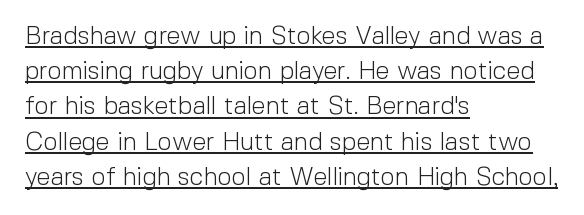
Q: Is the text bold? A: No.
Q: Is the text italic (slanted)? A: No, it is upright.
Q: Is the text underlined? A: Yes.
Q: How is the paragraph aligned? A: Left-aligned.
Q: Is the spacing between letters normal or unusually wide? A: Normal.
Q: Is the spacing between lines tight, normal or loose? A: Normal.
